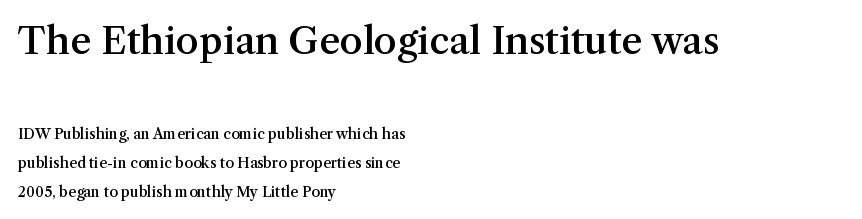
Q: Is the text bold? A: Semi-bold.
Q: Is the text italic (slanted)? A: No, it is upright.
Q: Is the typeface a serif or a sans-serif typeface? A: Serif.
Q: Is the text underlined? A: No.
Q: How is the paragraph aligned? A: Left-aligned.
Q: Is the spacing between letters normal or unusually wide? A: Normal.
Q: Is the spacing between lines tight, normal or loose? A: Loose.
Q: Which block of text is set in a larger size, the first (top) or the second (bottom)? A: The first (top) one.
Q: Width (condensed, normal, or wide)? A: Normal.
Q: Stroke contrast? A: Medium.
Q: x-height? A: Medium.
Q: Monospaced? A: No.
